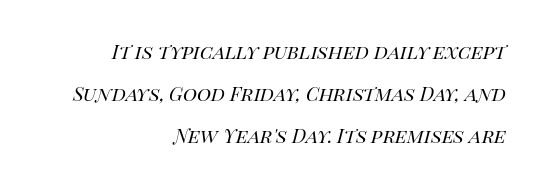
The image shows 24 px text type, italic (leaning right); set right-aligned, line spacing 1.74x, normal letter spacing, not underlined.
